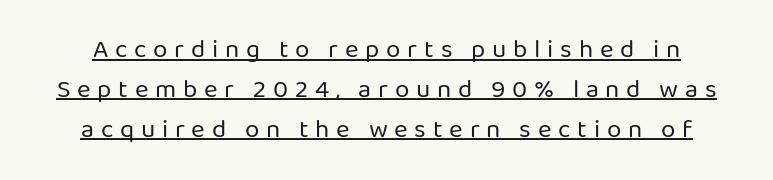
{"italic": "no", "bold": "no", "underline": "yes", "line_spacing": "normal", "line_spacing_ratio": 1.53, "letter_spacing": "wide", "letter_spacing_em": 0.26, "glyph_px": 26}
